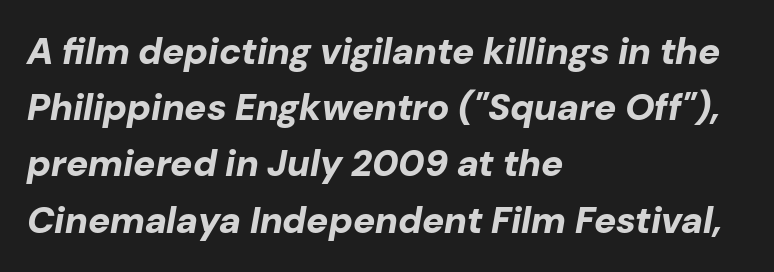
Q: Is the text bold? A: Yes.
Q: Is the text italic (slanted)? A: Yes, it leans right by about 10 degrees.
Q: Is the text underlined? A: No.
Q: How is the paragraph aligned? A: Left-aligned.
Q: Is the spacing between letters normal or unusually wide? A: Normal.
Q: Is the spacing between lines tight, normal or loose? A: Normal.
Q: Width (condensed, normal, or wide)? A: Normal.
Q: Stroke contrast? A: Low.
Q: x-height? A: Medium.
Q: Monospaced? A: No.
